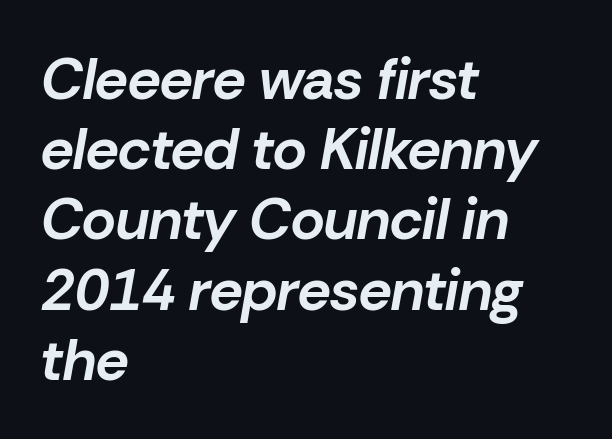
The image shows 58 px bold type, italic (leaning right); set left-aligned, line spacing 1.21x, normal letter spacing, not underlined; low stroke contrast and a medium x-height.
